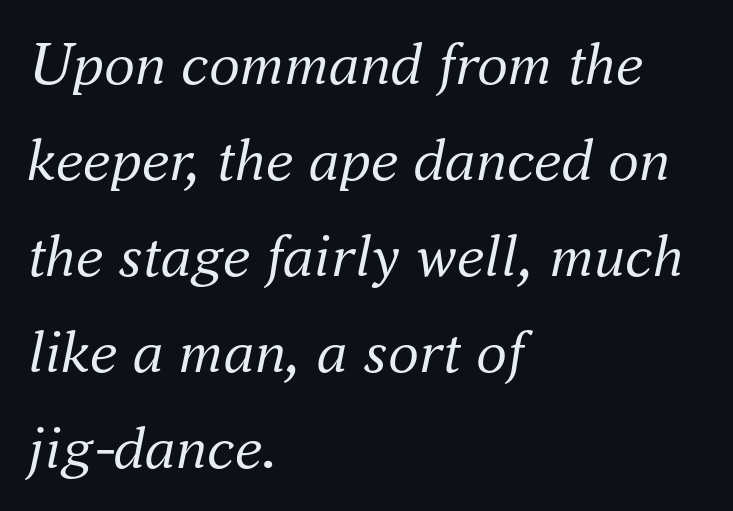
A typesetter would mark this as italic. This reads as an unemphasized weight, regular at the heaviest. This block has exactly the height ordinary leading produces. The space directly below the letters is spotless. This sample has the flowing, uneven cadence of proportional lettering.
